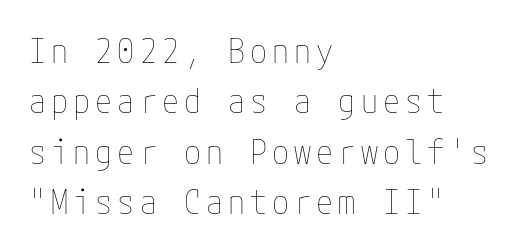
{"italic": "no", "bold": "no", "weight": "thin", "width": "condensed", "stroke_contrast": "low", "x_height": "medium", "underline": "no", "align": "left", "line_spacing": "normal", "line_spacing_ratio": 1.48, "glyph_px": 34}
